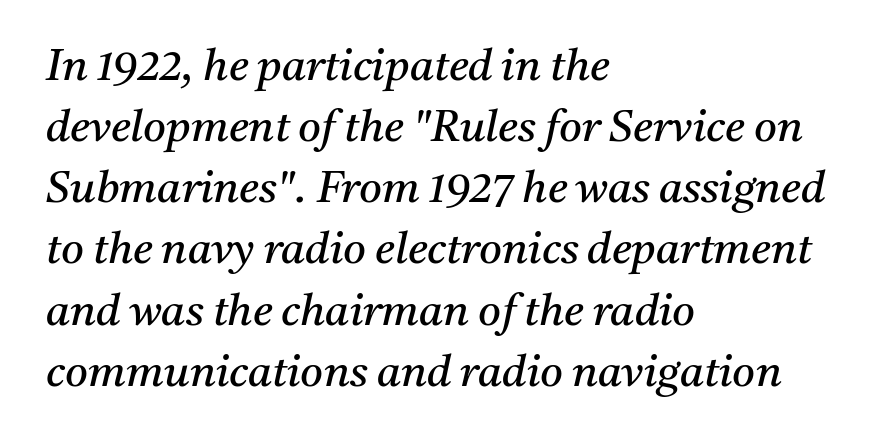
If you drew a line through each stem, it would be angled. In CSS terms this would be text-align: left. Interline gaps are of average width in this sample. Think of a printed novel: that variable character pitch is what you see here. In terms of letterspacing, this is plain default setting.
